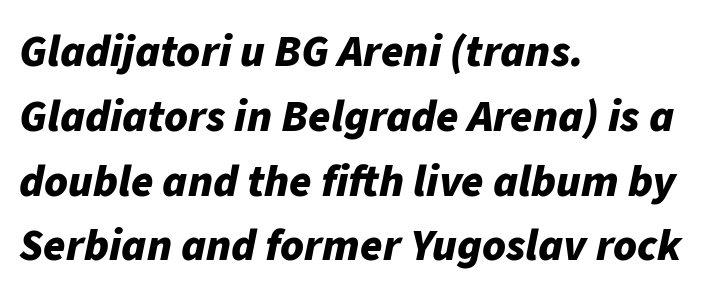
This sample uses an oblique cut, with every glyph tilted off the vertical. The strokes are fattened all the way to bold. The glyphs are unaccompanied by any horizontal stroke below them. Leading matches the norm, producing a regular column. This rendering leaves character spacing at its baseline value.
